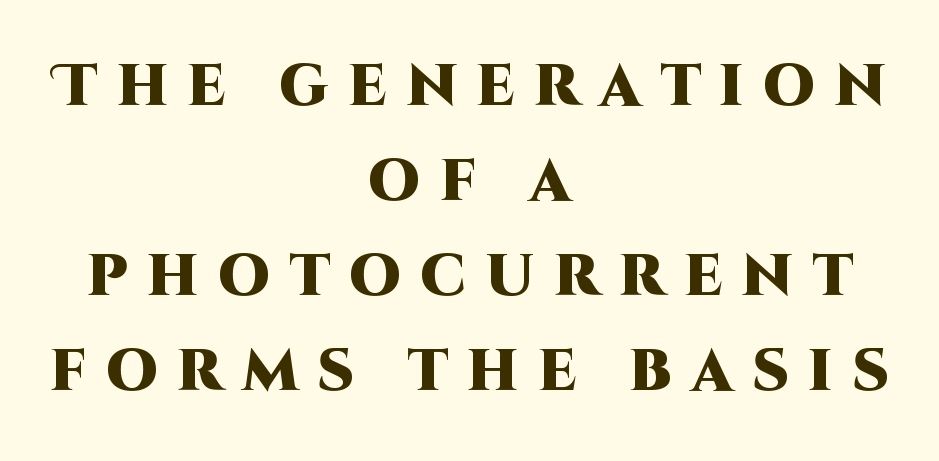
Q: Is the text bold? A: Yes.
Q: Is the text italic (slanted)? A: No, it is upright.
Q: Is the typeface a serif or a sans-serif typeface? A: Sans-serif.
Q: Is the text underlined? A: No.
Q: How is the paragraph aligned? A: Centered.
Q: Is the spacing between letters normal or unusually wide? A: Unusually wide.
Q: Is the spacing between lines tight, normal or loose? A: Normal.
Q: Width (condensed, normal, or wide)? A: Normal.
Q: Stroke contrast? A: High.
Q: x-height? A: Large.
Q: Monospaced? A: No.
